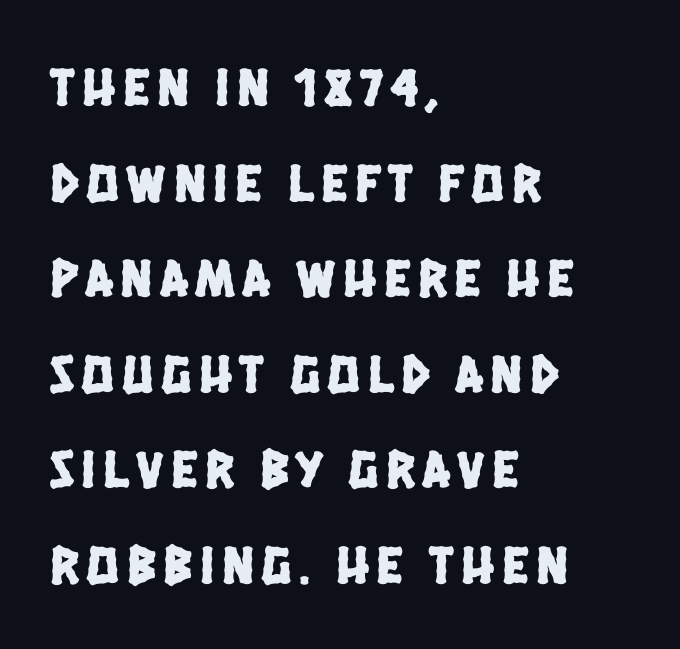
Q: Is the typeface a serif or a sans-serif typeface? A: Sans-serif.
Q: Is the text underlined? A: No.
Q: How is the paragraph aligned? A: Left-aligned.
Q: Width (condensed, normal, or wide)? A: Condensed.
Q: Stroke contrast? A: Low.
Q: x-height? A: Large.
Q: Monospaced? A: No.
